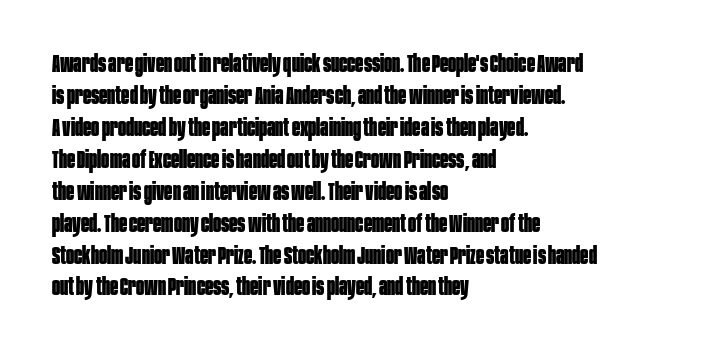
{"italic": "no", "bold": "yes", "underline": "no", "align": "left", "line_spacing": "normal", "line_spacing_ratio": 1.33, "letter_spacing": "normal", "letter_spacing_em": 0.0, "glyph_px": 24}
